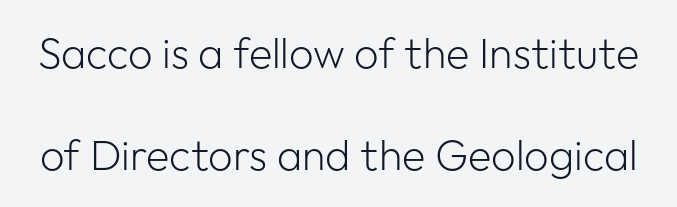
Looks like regular typesetting: each glyph gets only the width it needs. You can tell from the bare stems that sans-serif type was used. One glance says open: line gaps are wider than usual. Rule under the text: the space is simply empty. Look at the tracking — it's just the regular setting, nothing added. Stems and bowls with no extra thickness — not bold.
